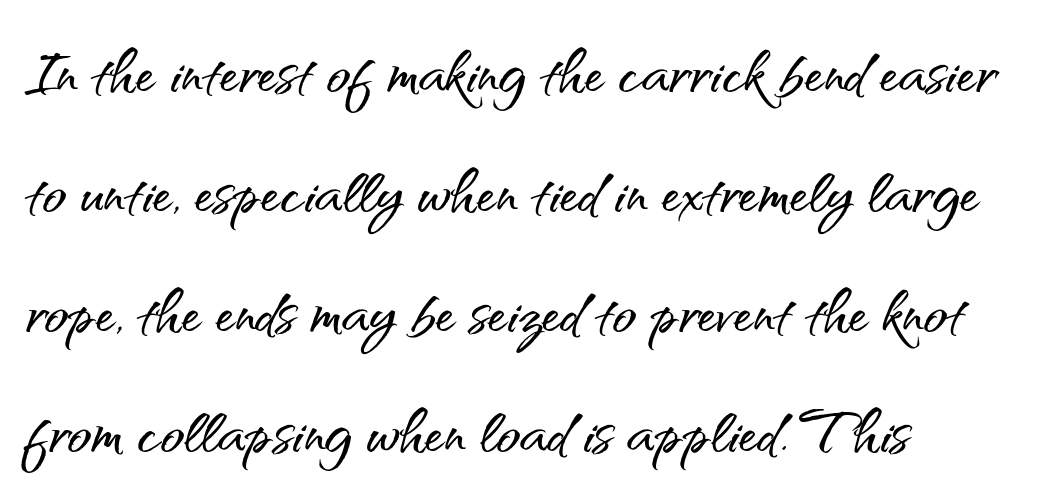
Anything drawn beneath the words? Only blank space. The tracking reads as untouched default to a designer's eye. Font category for this specimen: sans-serif. Line beginnings align vertically; line endings do not. Vertically, the passage feels balanced, rows spaced as you'd expect. Think of a printed novel: that variable character pitch is what you see here.
